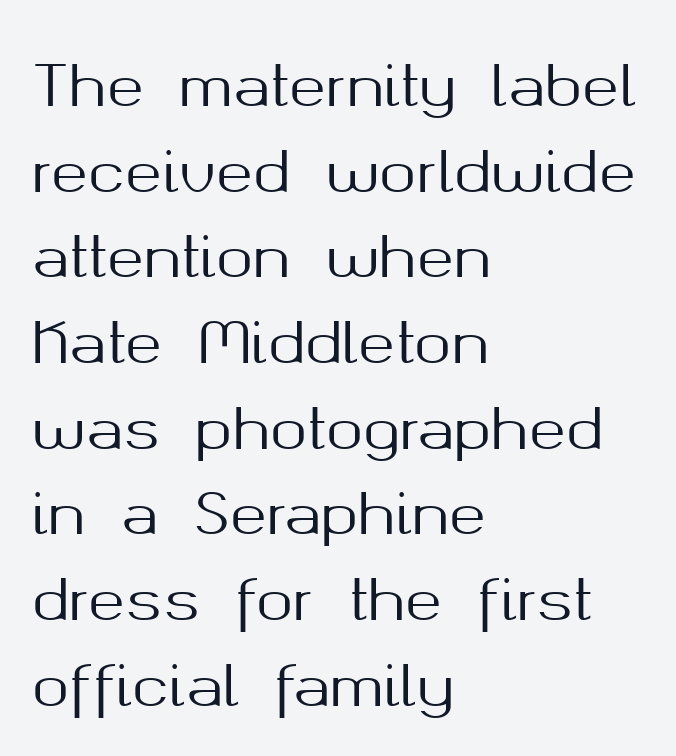
{"serif": "no", "italic": "no", "width": "normal", "stroke_contrast": "medium", "x_height": "medium", "monospaced": "no", "underline": "no", "align": "left", "line_spacing": "normal", "line_spacing_ratio": 1.53, "letter_spacing": "normal", "letter_spacing_em": 0.0, "glyph_px": 56}
